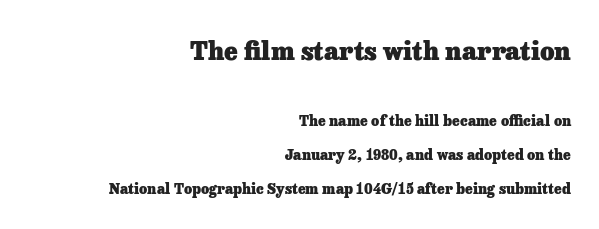
{"italic": "no", "bold": "yes", "underline": "no", "align": "right", "line_spacing": "loose", "line_spacing_ratio": 2.42, "letter_spacing": "normal", "letter_spacing_em": 0.0, "larger_block": "first", "size_ratio": 1.79, "glyph_px": 25}
